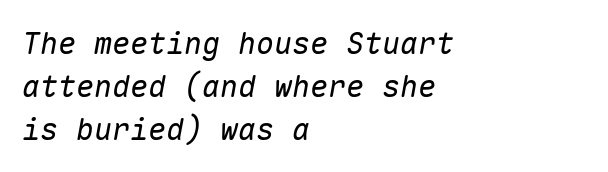
{"italic": "yes", "lean": "right", "slant_degrees": 10, "bold": "no", "weight": "regular", "width": "normal", "stroke_contrast": "low", "x_height": "medium", "monospaced": "yes", "underline": "no", "align": "left", "line_spacing": "normal", "line_spacing_ratio": 1.43, "letter_spacing": "normal", "letter_spacing_em": 0.0, "glyph_px": 30}
